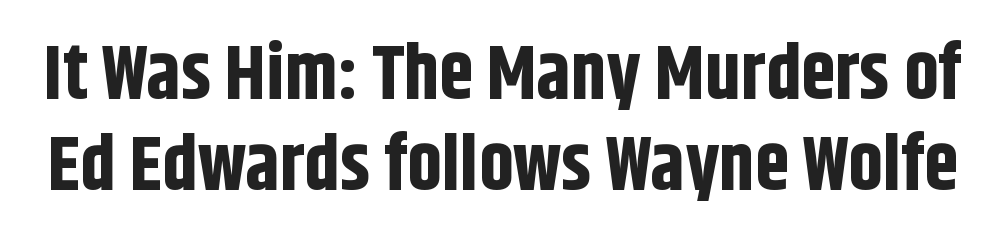
Q: Is the text bold? A: Yes.
Q: Is the text italic (slanted)? A: No, it is upright.
Q: Is the typeface a serif or a sans-serif typeface? A: Sans-serif.
Q: Is the text underlined? A: No.
Q: Is the spacing between letters normal or unusually wide? A: Normal.
Q: Width (condensed, normal, or wide)? A: Condensed.
Q: Stroke contrast? A: Low.
Q: x-height? A: Large.
Q: Monospaced? A: No.
